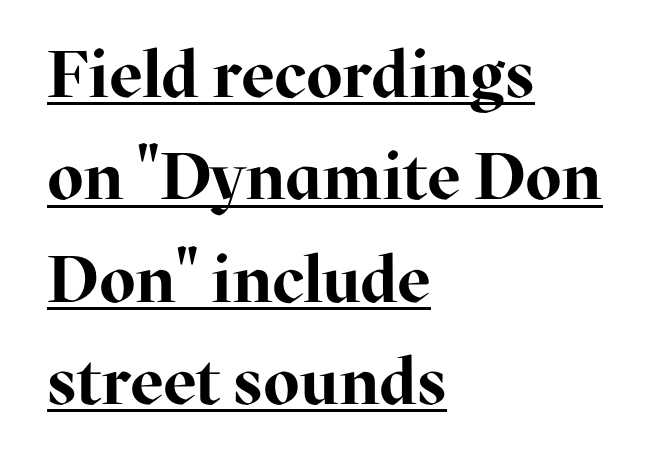
The image shows 66 px bold serif type, upright; set left-aligned, normal line spacing (1.55x), normal letter spacing, underlined; high stroke contrast and a medium x-height.
